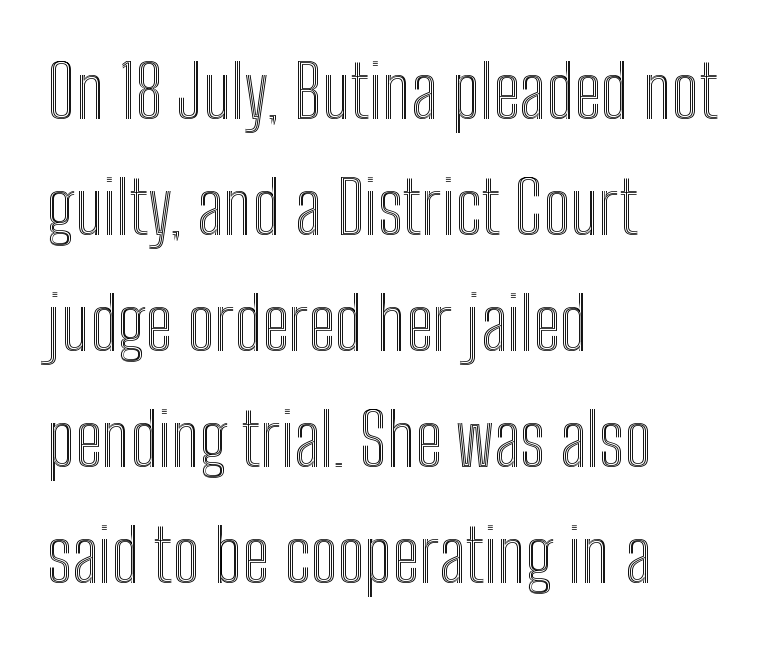
Tracking here is standard; glyphs follow each other at the usual distance. All the whitespace from short lines collects on the right. The axis of the letterforms is exactly vertical. Rows of type keep a routine distance in the vertical direction.
